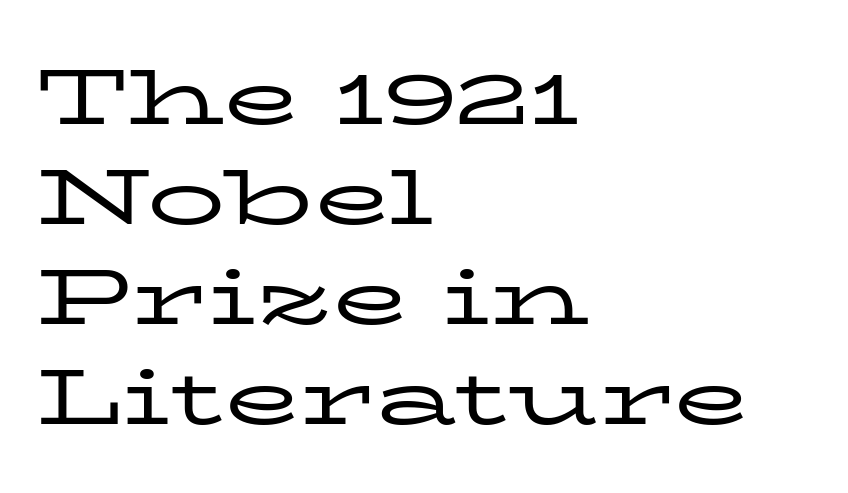
Does the type have serifs? Yes, each stem ends in a small foot. The specimen omits any rule beneath the text block's lines. Typeset ragged right — the left edge is the straight one. There is no visible air inserted between adjacent glyphs. The rows are spaced the way most documents space them. The strokes are not fattened; the text isn't bold.
